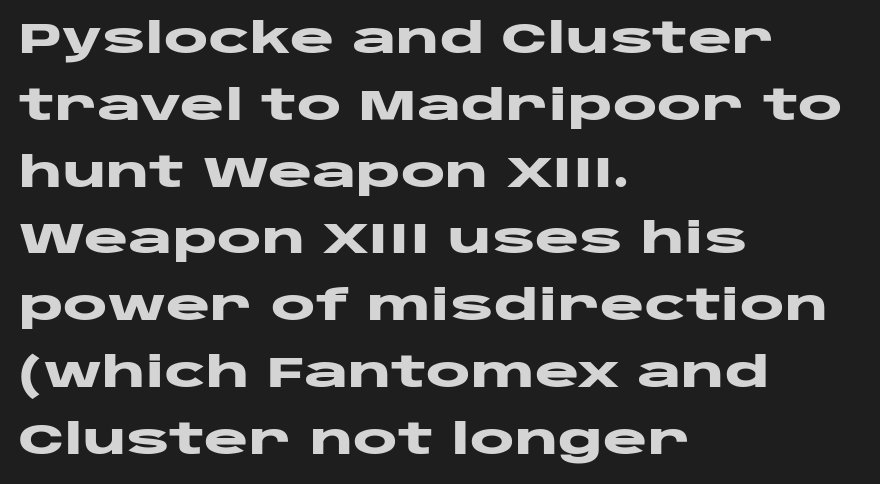
The image shows 42 px heavy, wide sans-serif type, upright; set left-aligned, normal line spacing (1.59x), normal letter spacing, not underlined; low stroke contrast and a large x-height.
